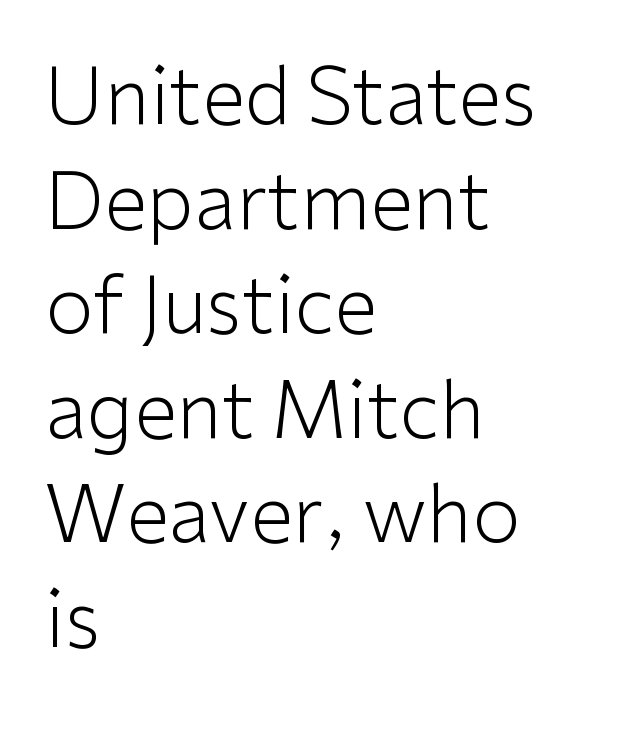
{"serif": "no", "italic": "no", "bold": "no", "weight": "light", "width": "normal", "stroke_contrast": "low", "x_height": "medium", "monospaced": "no", "underline": "no", "align": "left", "line_spacing": "normal", "line_spacing_ratio": 1.34, "letter_spacing": "normal", "letter_spacing_em": 0.0, "glyph_px": 78}
